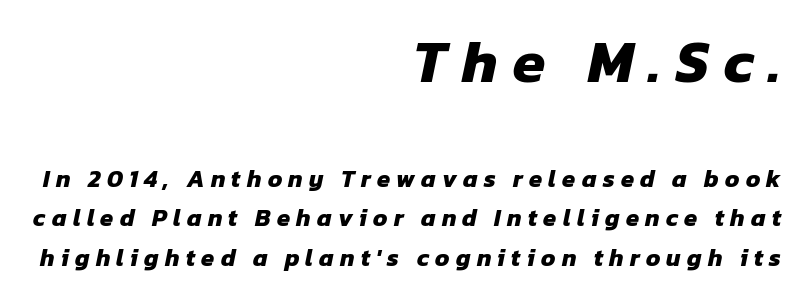
Size hierarchy here favors the leading block over the trailing one. The block of text has a typical density, with ordinary space between rows. Set as a true bold cut, around the 700 mark. Short and long lines alike share a common ending point at right.
